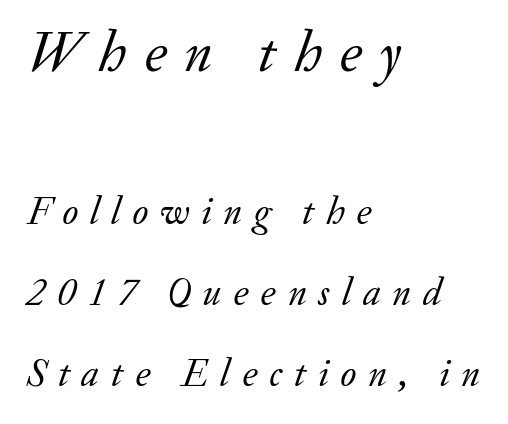
Q: Is the text bold? A: No.
Q: Is the text italic (slanted)? A: Yes, it leans right by about 20 degrees.
Q: Is the typeface a serif or a sans-serif typeface? A: Serif.
Q: Is the text underlined? A: No.
Q: How is the paragraph aligned? A: Left-aligned.
Q: Is the spacing between letters normal or unusually wide? A: Unusually wide.
Q: Is the spacing between lines tight, normal or loose? A: Loose.
Q: Which block of text is set in a larger size, the first (top) or the second (bottom)? A: The first (top) one.
Q: Width (condensed, normal, or wide)? A: Normal.
Q: Stroke contrast? A: Low.
Q: x-height? A: Small.
Q: Monospaced? A: No.
